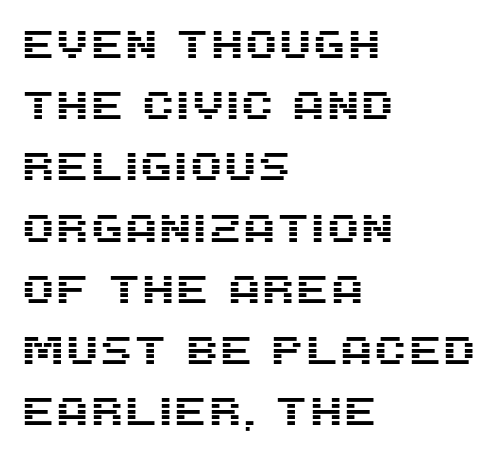
Q: Is the text italic (slanted)? A: No, it is upright.
Q: Is the typeface a serif or a sans-serif typeface? A: Sans-serif.
Q: Is the text underlined? A: No.
Q: How is the paragraph aligned? A: Left-aligned.
Q: Is the spacing between letters normal or unusually wide? A: Normal.
Q: Is the spacing between lines tight, normal or loose? A: Normal.
Q: Width (condensed, normal, or wide)? A: Normal.
Q: Stroke contrast? A: Medium.
Q: x-height? A: Large.
Q: Monospaced? A: No.
